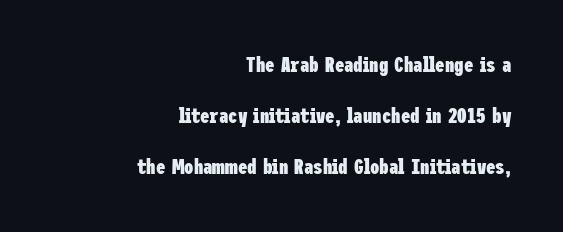
Q: Is the text bold? A: Yes.
Q: Is the text italic (slanted)? A: No, it is upright.
Q: Is the text underlined? A: No.
Q: How is the paragraph aligned? A: Right-aligned.
Q: Is the spacing between letters normal or unusually wide? A: Normal.
Q: Is the spacing between lines tight, normal or loose? A: Loose.
